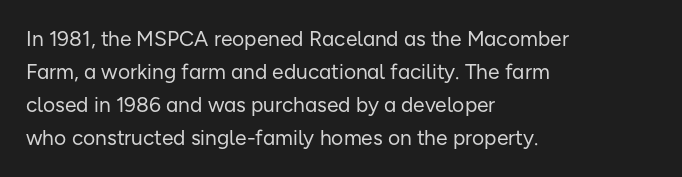
Q: Is the text bold? A: No.
Q: Is the text italic (slanted)? A: No, it is upright.
Q: Is the text underlined? A: No.
Q: How is the paragraph aligned? A: Left-aligned.
Q: Is the spacing between letters normal or unusually wide? A: Normal.
Q: Is the spacing between lines tight, normal or loose? A: Normal.
